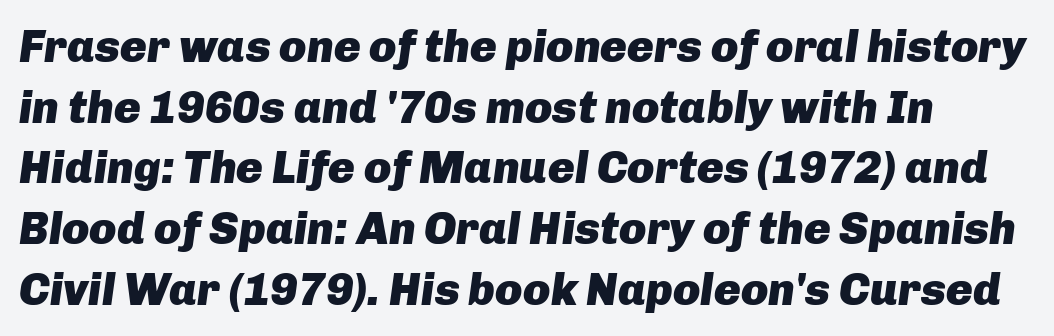
The image shows 45 px heavy type, italic (leaning right); set normal line spacing (1.35x), normal letter spacing, not underlined; low stroke contrast and a medium x-height.
